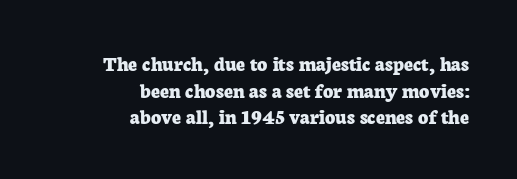
These lines were composed using upright roman letters. This sample uses plain, unmodified letter spacing. The font is running at its bold setting. The space directly below the letters is spotless.
